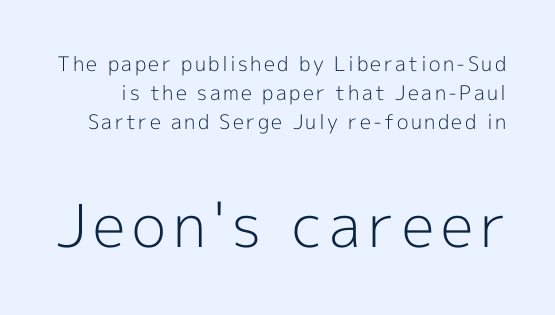
Letters rest on an invisible, unmarked baseline. The lettering stays uniformly vertical, giving the passage a roman look. Is this a sans? Yes — the strokes have no serifs. The emphasis by scale lands on block number two, below.
